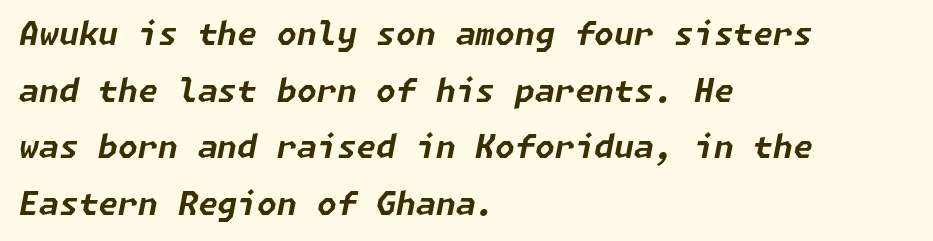
The image shows 32 px bold type, italic (leaning right); set left-aligned, line spacing 1.77x, normal letter spacing, not underlined; low stroke contrast and a medium x-height.
